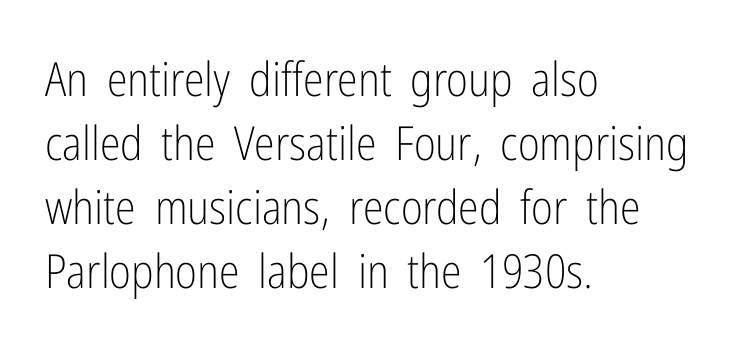
The image shows 47 px light, condensed sans-serif type, upright; set left-aligned, normal line spacing (1.36x), normal letter spacing, not underlined; low stroke contrast and a medium x-height.
